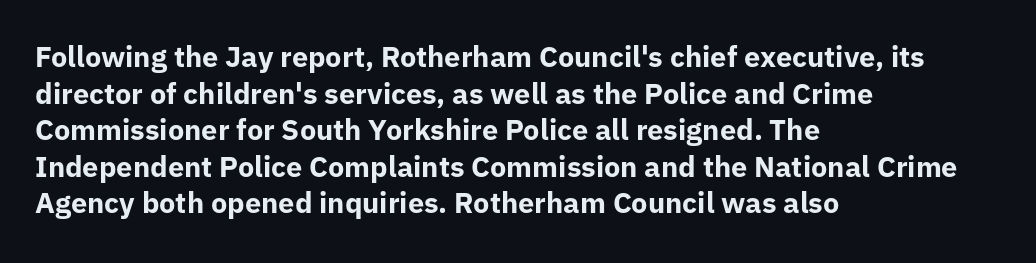
The face used here is proportionally spaced, like ordinary book or web type. Letters rest on an invisible, unmarked baseline. Does the weight exceed regular? Yes, all the way to bold. Are there feet on the stems? There aren't — it's a sans. Is the letter spacing exaggerated? No — it looks like the ordinary default.
